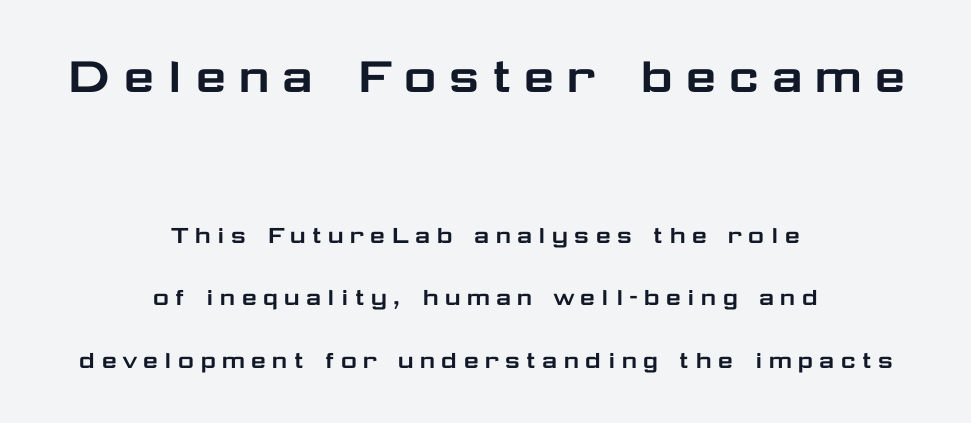
Q: Is the text italic (slanted)? A: No, it is upright.
Q: Is the typeface a serif or a sans-serif typeface? A: Sans-serif.
Q: Is the text underlined? A: No.
Q: How is the paragraph aligned? A: Centered.
Q: Is the spacing between lines tight, normal or loose? A: Loose.
Q: Which block of text is set in a larger size, the first (top) or the second (bottom)? A: The first (top) one.
Q: Width (condensed, normal, or wide)? A: Wide.
Q: Stroke contrast? A: Low.
Q: x-height? A: Medium.
Q: Monospaced? A: No.
